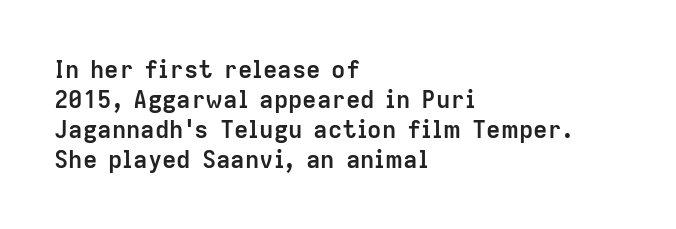
The image shows 24 px bold type, upright; set left-aligned, normal line spacing (1.25x), normal letter spacing, not underlined.
